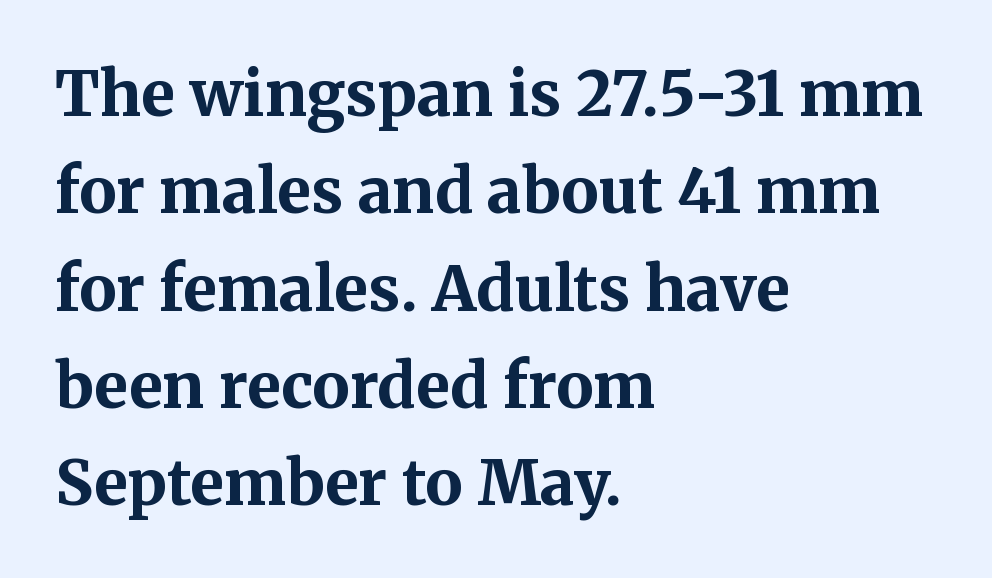
In terms of weight, the rendering is a true, heavy bold. Has an underline been added? It has not. Nope, not italic — everything's standing straight. The passage shown is typeset with a serif family. Summary of vertical rhythm: regular, with standard interline spacing. Standard letterfit; no display-style spreading of the glyphs.
